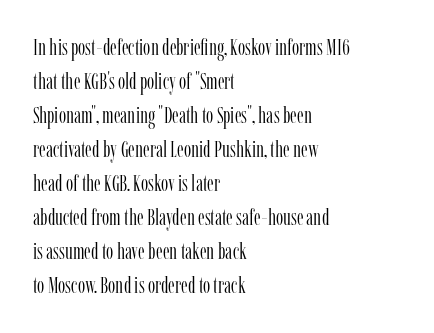
Q: Is the text bold? A: No.
Q: Is the text italic (slanted)? A: No, it is upright.
Q: Is the text underlined? A: No.
Q: How is the paragraph aligned? A: Left-aligned.
Q: Is the spacing between letters normal or unusually wide? A: Normal.
Q: Is the spacing between lines tight, normal or loose? A: Normal.
